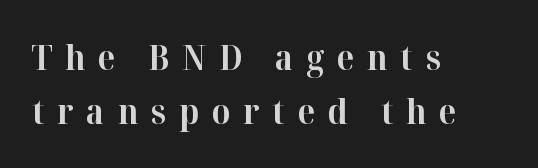
Q: Is the text bold? A: Yes.
Q: Is the text italic (slanted)? A: No, it is upright.
Q: Is the typeface a serif or a sans-serif typeface? A: Serif.
Q: Is the text underlined? A: No.
Q: How is the paragraph aligned? A: Left-aligned.
Q: Is the spacing between letters normal or unusually wide? A: Unusually wide.
Q: Is the spacing between lines tight, normal or loose? A: Normal.
Q: Width (condensed, normal, or wide)? A: Normal.
Q: Stroke contrast? A: High.
Q: x-height? A: Medium.
Q: Monospaced? A: No.
